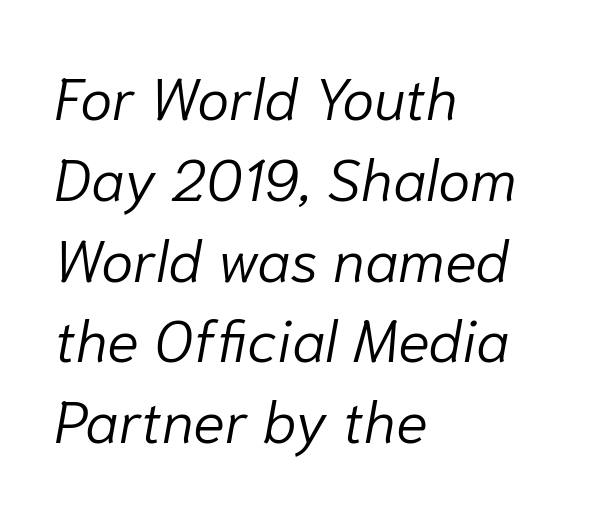
{"italic": "yes", "lean": "right", "slant_degrees": 10, "bold": "no", "weight": "light", "width": "normal", "stroke_contrast": "low", "x_height": "medium", "monospaced": "no", "underline": "no", "align": "left", "line_spacing": "normal", "line_spacing_ratio": 1.37, "letter_spacing": "normal", "letter_spacing_em": 0.0, "glyph_px": 59}
